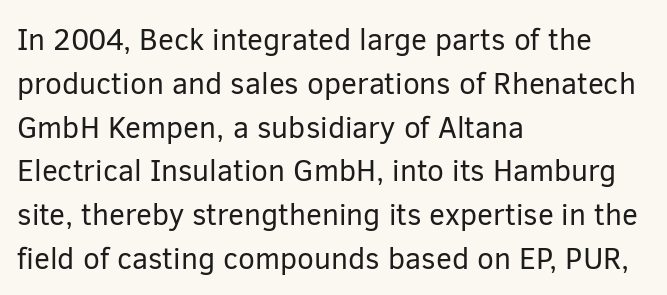
The lines are quadded left. The letters advance in unequal steps, a hallmark of proportional type. Tracking value appears to be zero — textbook default spacing. Compared with a typical body face, this is equally light or lighter still. Tall strokes in this sample are plumb rather than angled.
